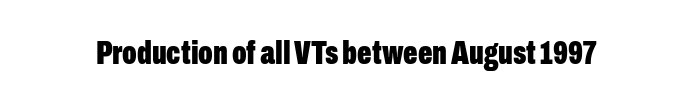
The image shows 34 px bold, condensed sans-serif type, upright; set normal letter spacing, not underlined; low stroke contrast and a medium x-height.
